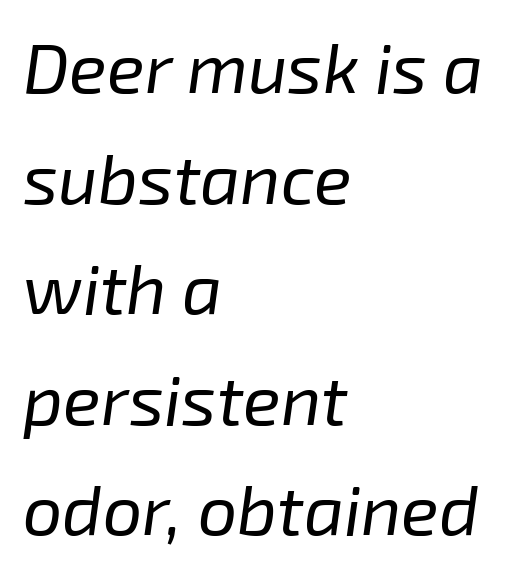
The image shows 70 px regular-weight type, italic (leaning right); set left-aligned, normal line spacing (1.58x), normal letter spacing, not underlined; low stroke contrast and a medium x-height.
